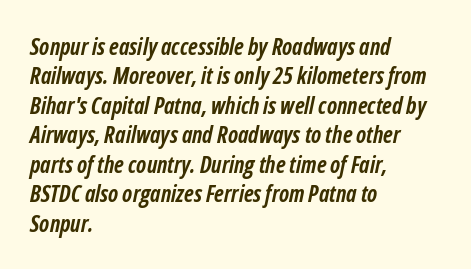
The image shows 23 px bold type, italic (leaning right); set left-aligned, normal line spacing (1.28x), normal letter spacing, not underlined.
